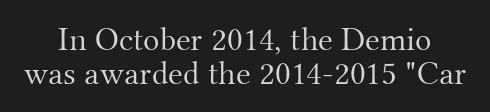
Stroke thickness stays within the range of a standard reading face or lighter. Upright lettering throughout. Spacing verdict: proportional, widths tailored to each character. Vertical spacing — tight. The strip under each line holds only bare page. How are the letters spaced? Ordinarily, with no added tracking.
